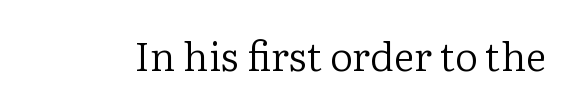
{"serif": "yes", "italic": "no", "bold": "no", "weight": "regular", "width": "normal", "stroke_contrast": "low", "x_height": "medium", "monospaced": "no", "underline": "no", "letter_spacing": "normal", "letter_spacing_em": 0.0, "glyph_px": 40}
